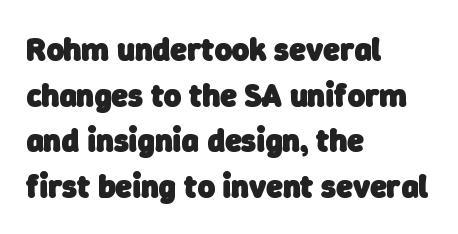
{"serif": "no", "bold": "yes", "weight": "heavy", "width": "normal", "stroke_contrast": "low", "x_height": "medium", "monospaced": "no", "underline": "no", "align": "left", "line_spacing": "normal", "line_spacing_ratio": 1.38, "letter_spacing": "normal", "letter_spacing_em": 0.0, "glyph_px": 33}
